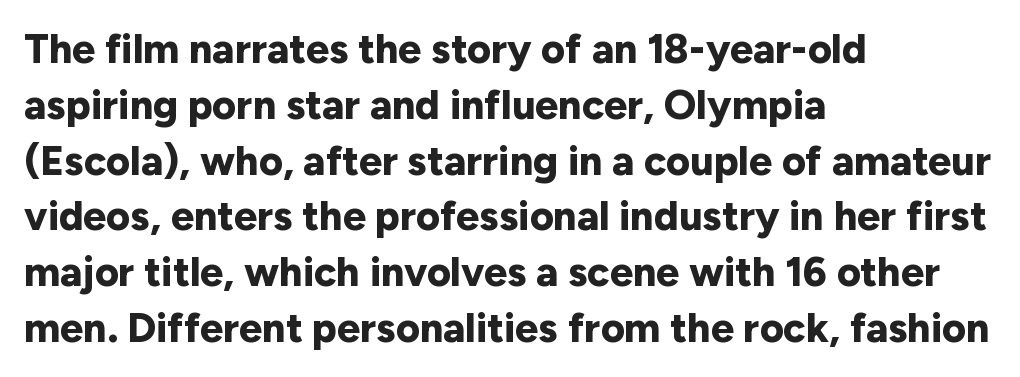
The image shows 41 px bold sans-serif type, upright; set left-aligned, normal line spacing (1.36x), normal letter spacing, not underlined; low stroke contrast and a medium x-height.
